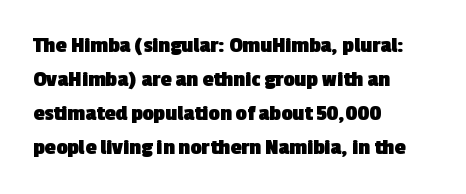
Q: Is the text bold? A: Yes.
Q: Is the text underlined? A: No.
Q: How is the paragraph aligned? A: Left-aligned.
Q: Is the spacing between letters normal or unusually wide? A: Normal.
Q: Is the spacing between lines tight, normal or loose? A: Normal.
